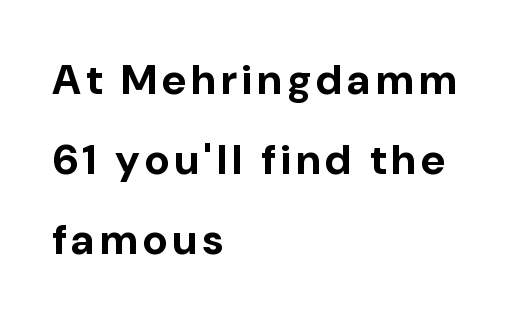
Think of a printed novel: that variable character pitch is what you see here. Left-aligned paragraph, ragged on the right. Type without underlining. Ascenders rise straight up at ninety degrees. Serif or sans? Sans — the stroke terminals are bare. The designer dialed line spacing up above the default.
